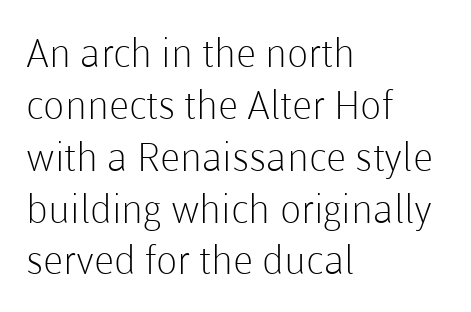
{"serif": "no", "italic": "no", "bold": "no", "weight": "light", "width": "normal", "stroke_contrast": "low", "x_height": "medium", "monospaced": "no", "underline": "no", "align": "left", "line_spacing": "normal", "line_spacing_ratio": 1.33, "letter_spacing": "normal", "letter_spacing_em": 0.0, "glyph_px": 39}
